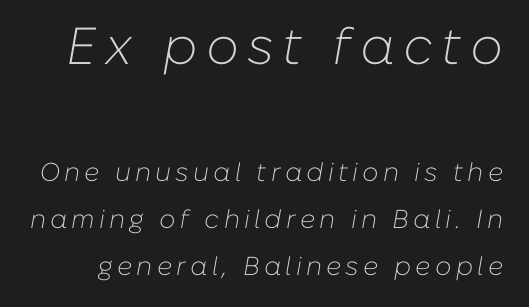
Q: Is the text bold? A: No.
Q: Is the text italic (slanted)? A: Yes, it leans right by about 10 degrees.
Q: Is the text underlined? A: No.
Q: Which block of text is set in a larger size, the first (top) or the second (bottom)? A: The first (top) one.
Q: Width (condensed, normal, or wide)? A: Normal.
Q: Stroke contrast? A: Low.
Q: x-height? A: Medium.
Q: Monospaced? A: No.
